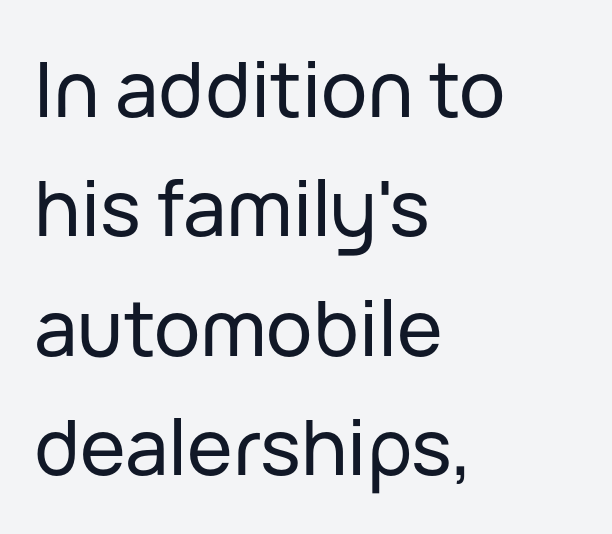
Proportional: the letters do not fall into vertical columns. The lines in this sample share a left origin and differ only in where they stop. A typesetter would label this face a sans. Look at the tracking — it's just the regular setting, nothing added. Underlining? Definitely not there. The vertical gap from one line to the next is medium.
